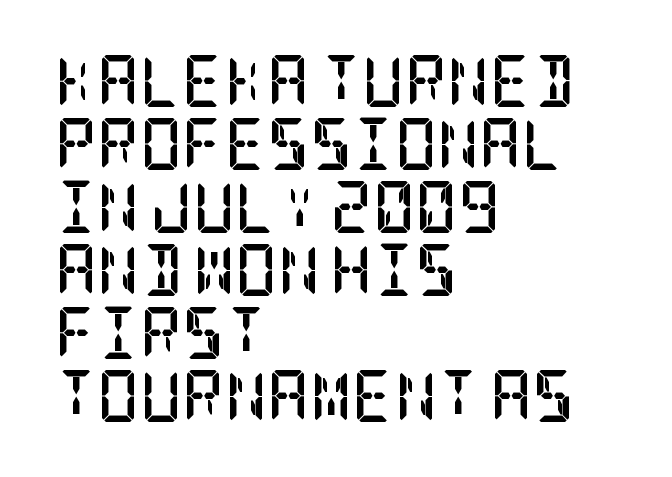
The image shows 52 px semibold, condensed serif type, upright; set left-aligned, line spacing 1.21x, normal letter spacing, not underlined; low stroke contrast and a large x-height.
